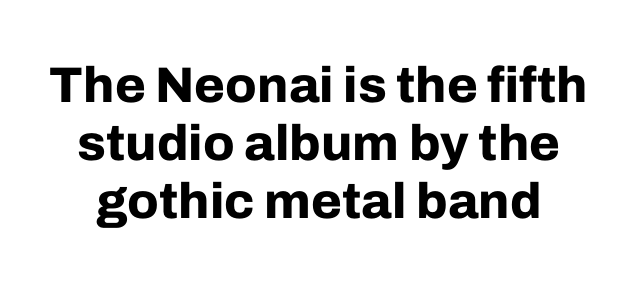
Q: Is the text bold? A: Yes.
Q: Is the text italic (slanted)? A: No, it is upright.
Q: Is the typeface a serif or a sans-serif typeface? A: Sans-serif.
Q: Is the text underlined? A: No.
Q: Is the spacing between letters normal or unusually wide? A: Normal.
Q: Width (condensed, normal, or wide)? A: Normal.
Q: Stroke contrast? A: Low.
Q: x-height? A: Medium.
Q: Monospaced? A: No.
